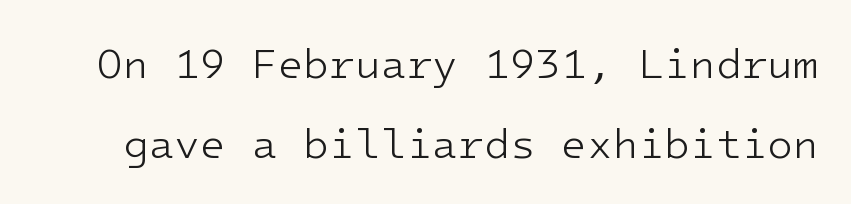
Q: Is the text bold? A: No.
Q: Is the text italic (slanted)? A: No, it is upright.
Q: Is the typeface a serif or a sans-serif typeface? A: Sans-serif.
Q: Is the text underlined? A: No.
Q: Is the spacing between letters normal or unusually wide? A: Normal.
Q: Is the spacing between lines tight, normal or loose? A: Loose.
Q: Width (condensed, normal, or wide)? A: Normal.
Q: Stroke contrast? A: Low.
Q: x-height? A: Medium.
Q: Monospaced? A: Yes.
